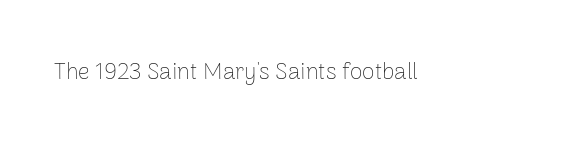
Q: Is the text bold? A: No.
Q: Is the text italic (slanted)? A: No, it is upright.
Q: Is the text underlined? A: No.
Q: Is the spacing between letters normal or unusually wide? A: Normal.
